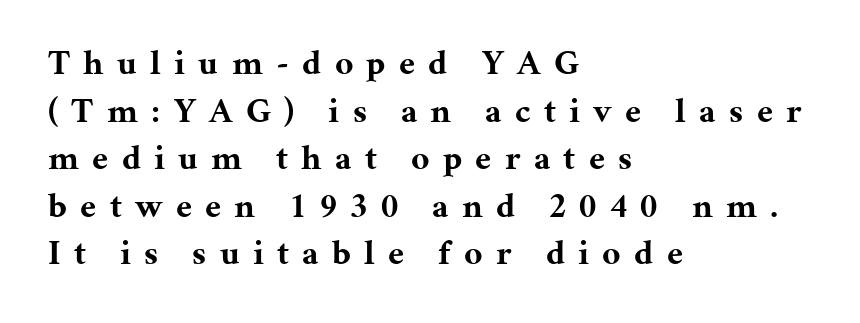
A dark, heavy texture on the line: the type is bold. Visually the block forms a straight wall on the left and a jagged coastline on the right. Do the letters lean? They stand straight. The letterforms stand isolated, each surrounded by extra space.
